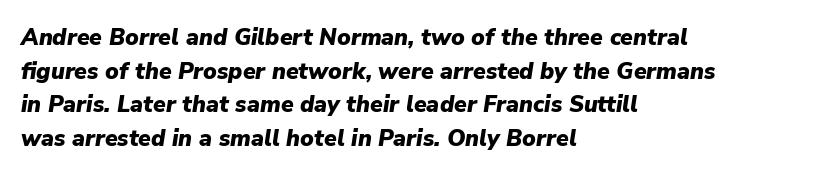
The image shows 23 px bold type, italic (leaning right); set left-aligned, normal line spacing (1.46x), normal letter spacing, not underlined.
